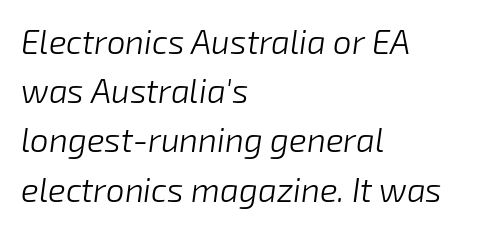
Alignment: flush left. Character widths vary here, with narrow letters taking less room than wide ones. Each row of text sits above clean, open space. You can tell it's italic because the verticals aren't actually vertical. How would I describe the line gaps? Plain and ordinary. Each stroke keeps to a modest, everyday thickness or less.
